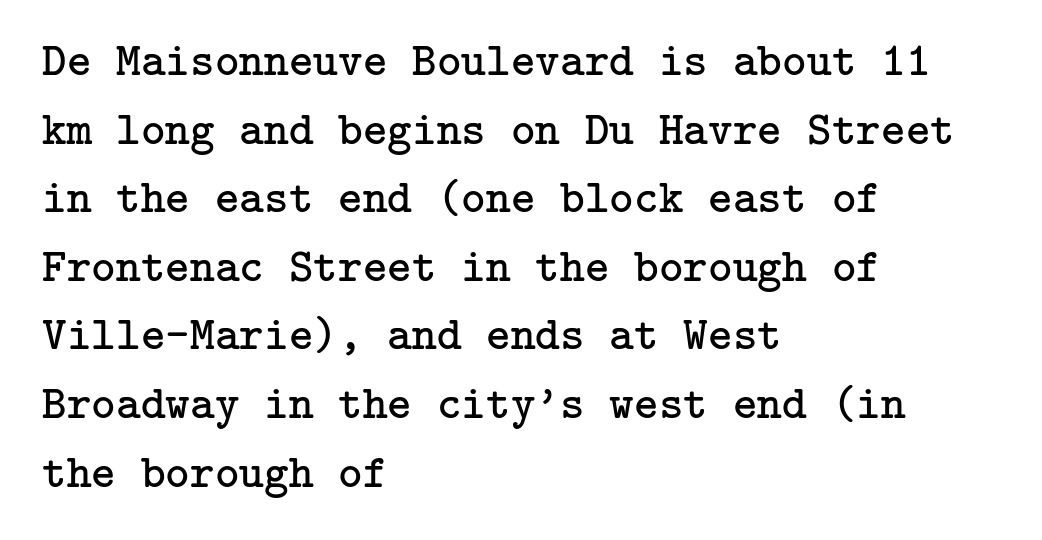
The image shows 47 px regular-weight serif type, upright; set left-aligned, normal line spacing (1.46x), normal letter spacing, not underlined; low stroke contrast and a medium x-height.
